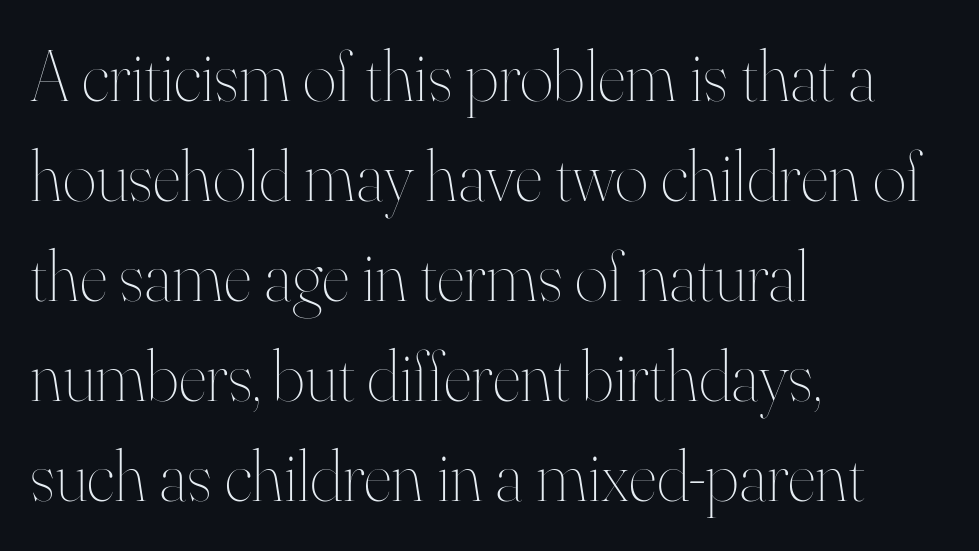
{"italic": "no", "bold": "no", "weight": "thin", "width": "normal", "stroke_contrast": "high", "x_height": "small", "monospaced": "no", "underline": "no", "align": "left", "line_spacing": "normal", "line_spacing_ratio": 1.39, "letter_spacing": "normal", "letter_spacing_em": 0.0, "glyph_px": 72}
